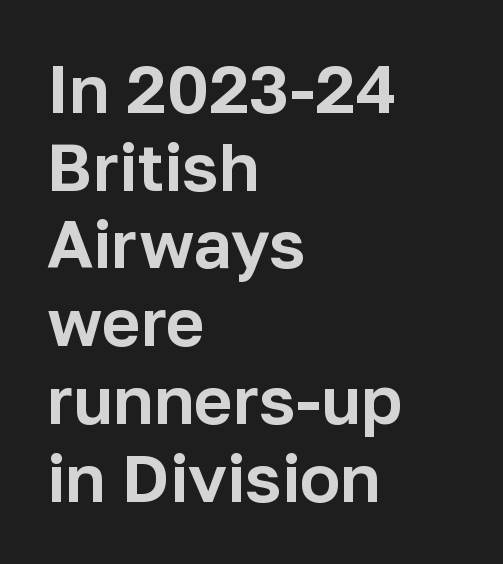
{"serif": "no", "italic": "no", "width": "normal", "stroke_contrast": "low", "x_height": "medium", "monospaced": "no", "underline": "no", "align": "left", "line_spacing_ratio": 1.16, "letter_spacing": "normal", "letter_spacing_em": 0.0, "glyph_px": 67}
